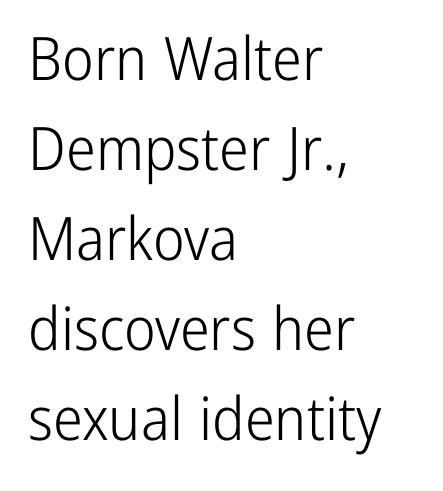
The image shows 60 px light, condensed sans-serif type, upright; set left-aligned, normal line spacing (1.5x), normal letter spacing, not underlined; low stroke contrast and a medium x-height.
